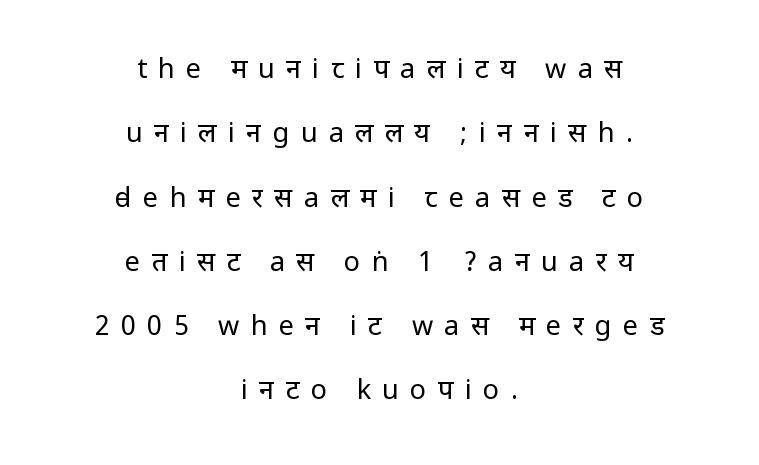
{"italic": "no", "bold": "no", "underline": "no", "align": "center", "line_spacing": "loose", "line_spacing_ratio": 2.38, "letter_spacing": "wide", "letter_spacing_em": 0.42, "glyph_px": 27}
